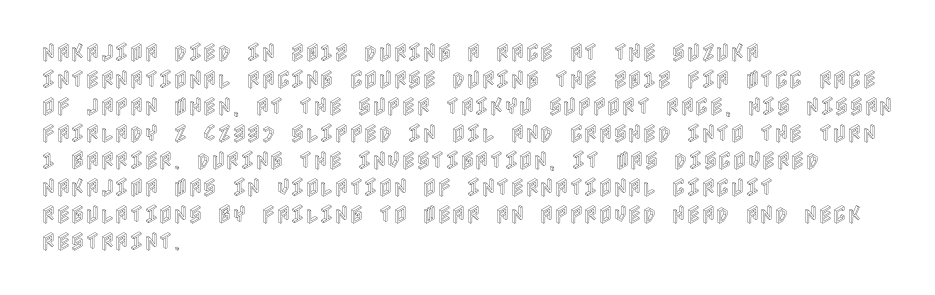
Q: Is the text italic (slanted)? A: No, it is upright.
Q: Is the text underlined? A: No.
Q: How is the paragraph aligned? A: Left-aligned.
Q: Is the spacing between letters normal or unusually wide? A: Normal.
Q: Is the spacing between lines tight, normal or loose? A: Normal.
